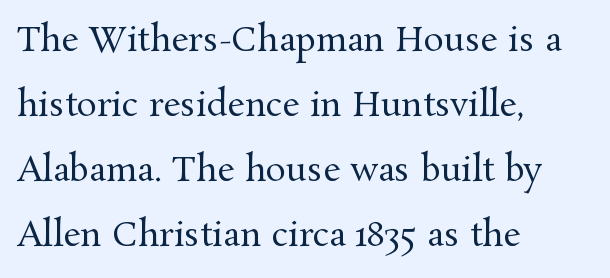
The passage shown stacks its lines with a broad gap. Upright lettering throughout. Is this a sans? No — the strokes have serifs. Where is the straight margin? On the left. The rendering uses natural spacing where letterforms have individual widths. No extra ink here — the face is not bold.
